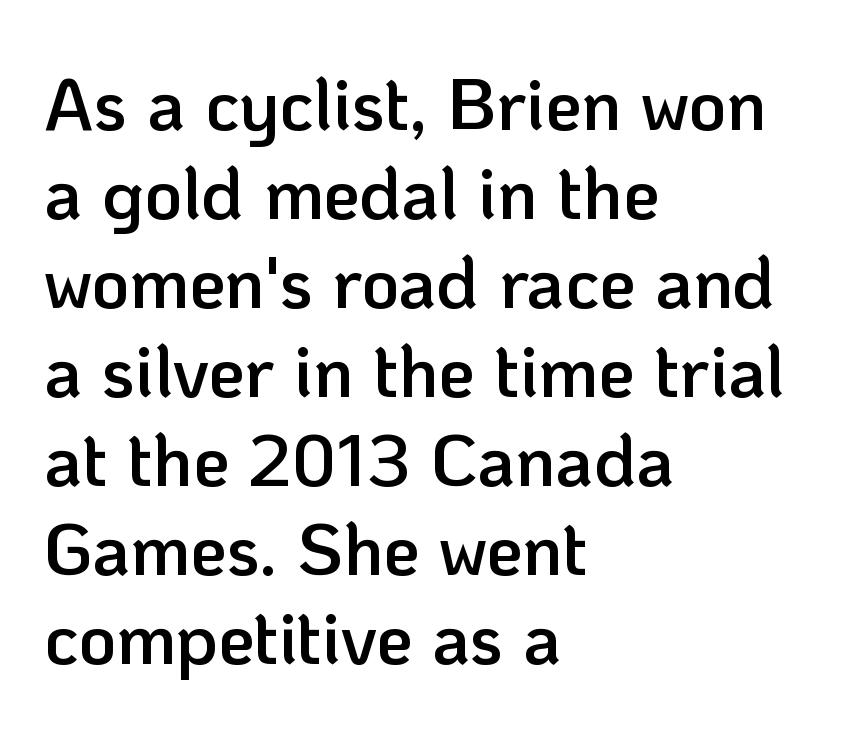
Caption: standard tracking, unaltered. The letters advance in unequal steps, a hallmark of proportional type. Is the type bold? Partly — it's a semibold, heavier than regular but not fully bold. Type without underlining. A typesetter would label this face a sans.
